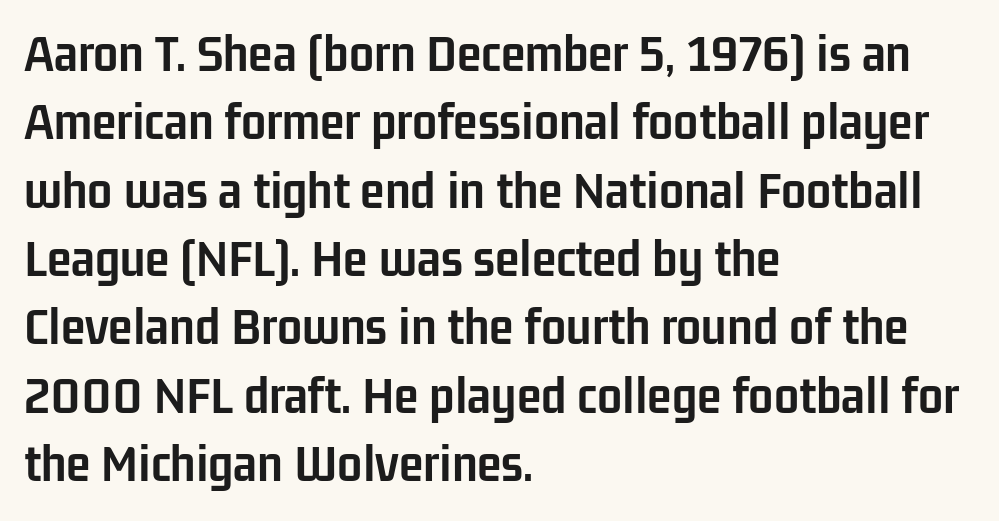
Q: Is the text bold? A: Yes.
Q: Is the text italic (slanted)? A: No, it is upright.
Q: Is the typeface a serif or a sans-serif typeface? A: Sans-serif.
Q: Is the text underlined? A: No.
Q: How is the paragraph aligned? A: Left-aligned.
Q: Is the spacing between letters normal or unusually wide? A: Normal.
Q: Width (condensed, normal, or wide)? A: Condensed.
Q: Stroke contrast? A: Low.
Q: x-height? A: Medium.
Q: Monospaced? A: No.
